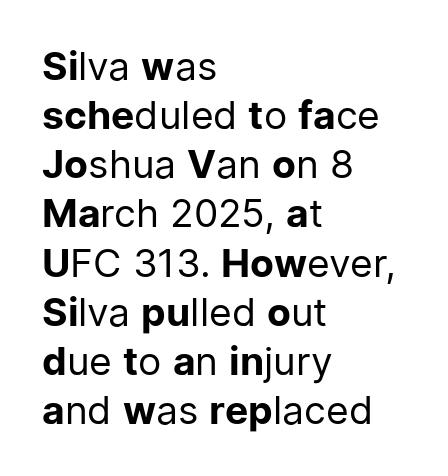
The image shows 39 px regular-weight sans-serif type, upright; set left-aligned, normal line spacing (1.26x), normal letter spacing, not underlined; low stroke contrast and a medium x-height.
